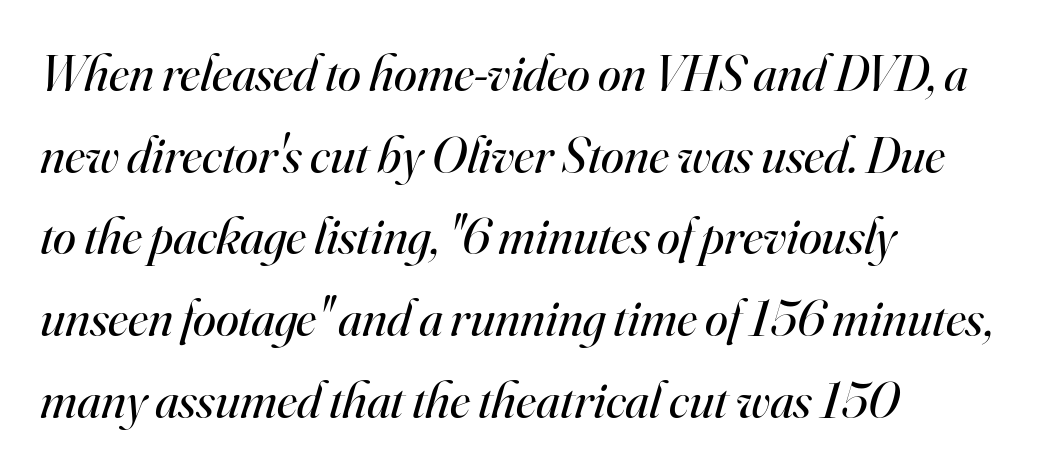
A bare baseline throughout the passage. The face used here is proportionally spaced, like ordinary book or web type. No chunkiness to these letters — they're not bold. The rendering uses a moderate line-height, typical for paragraphs. Tall strokes in this sample are angled rather than plumb. Short note: letters normally spaced.
